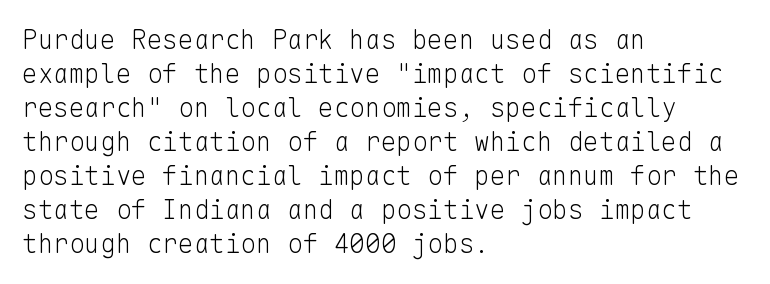
Q: Is the text bold? A: No.
Q: Is the text italic (slanted)? A: No, it is upright.
Q: Is the text underlined? A: No.
Q: How is the paragraph aligned? A: Left-aligned.
Q: Is the spacing between letters normal or unusually wide? A: Normal.
Q: Is the spacing between lines tight, normal or loose? A: Normal.
